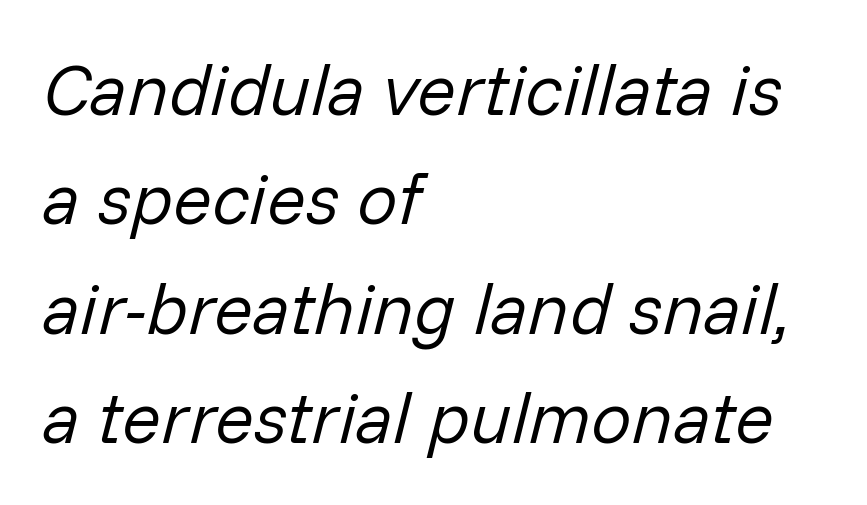
{"italic": "yes", "lean": "right", "slant_degrees": 14, "bold": "no", "weight": "regular", "width": "normal", "stroke_contrast": "low", "x_height": "medium", "monospaced": "no", "underline": "no", "align": "left", "line_spacing": "normal", "line_spacing_ratio": 1.52, "letter_spacing": "normal", "letter_spacing_em": 0.0, "glyph_px": 72}
